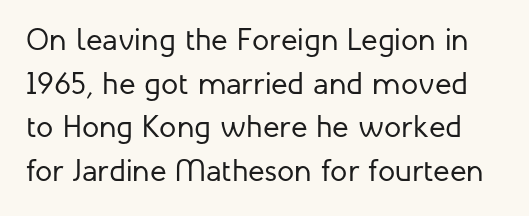
In terms of posture, this sample is upright. Stroke mass is kept to a normal reading level or below. Words float on clear page, feet unadorned. Is this a fixed-width face? No — the glyphs have proportional, varying widths. There is no visible air inserted between adjacent glyphs.
